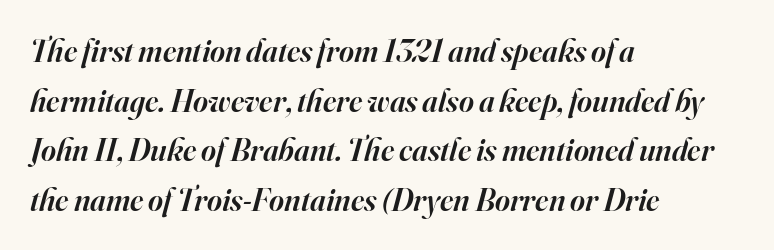
The image shows 32 px semibold serif type, italic (leaning right); set left-aligned, normal line spacing (1.55x), normal letter spacing, not underlined; high stroke contrast and a small x-height.
